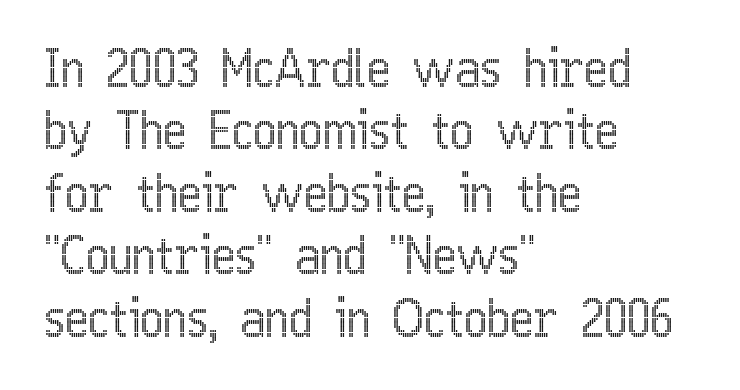
Which margin do the lines hug? The left one — the right edge is uneven. This is roman type, the default non-slanted kind. Do the characters align in a grid? No, the font is proportional. Only glyphs here, with clear space below each row. Summary of vertical rhythm: regular, with standard interline spacing.
